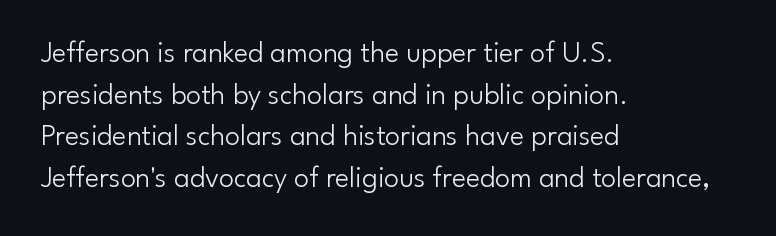
The image shows 30 px light sans-serif type, upright; set left-aligned, normal line spacing (1.39x), normal letter spacing, not underlined; low stroke contrast and a small x-height.
